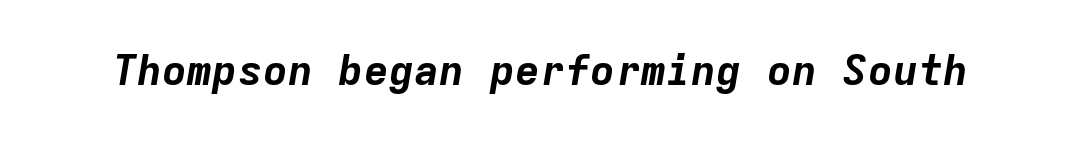
{"italic": "yes", "lean": "right", "slant_degrees": 9, "bold": "yes", "weight": "bold", "width": "normal", "stroke_contrast": "low", "x_height": "medium", "monospaced": "yes", "underline": "no", "letter_spacing": "normal", "letter_spacing_em": 0.0, "glyph_px": 42}
